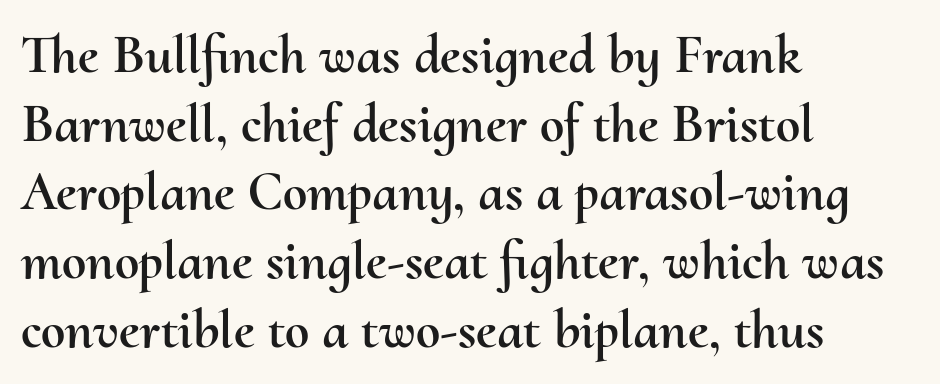
The rendering uses a moderate line-height, typical for paragraphs. The rendering uses natural spacing where letterforms have individual widths. The typography opts for an upright posture over an oblique one. Compared with typical body copy, the letter spacing here is the same. Underlining? Definitely not there.
